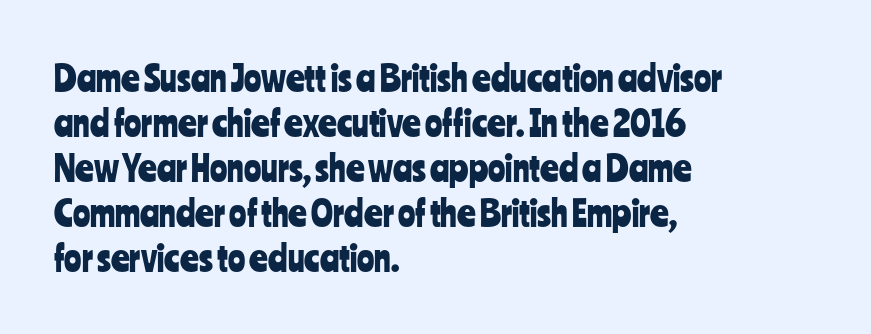
{"serif": "no", "italic": "no", "width": "condensed", "stroke_contrast": "low", "x_height": "medium", "monospaced": "no", "underline": "no", "align": "left", "line_spacing": "normal", "line_spacing_ratio": 1.25, "letter_spacing": "normal", "letter_spacing_em": 0.0, "glyph_px": 36}
